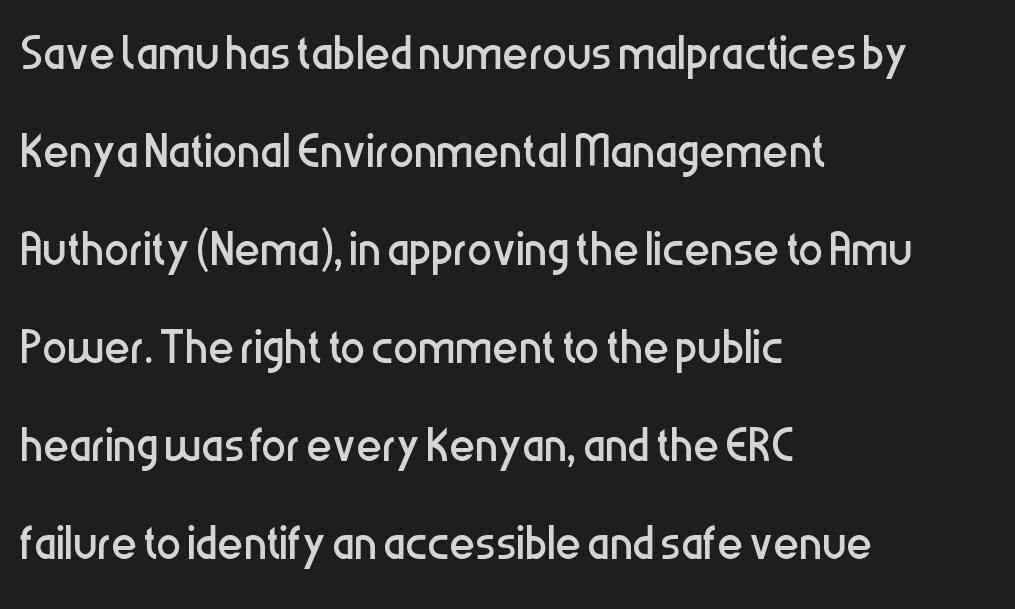
Q: Is the text bold? A: No.
Q: Is the text italic (slanted)? A: No, it is upright.
Q: Is the typeface a serif or a sans-serif typeface? A: Sans-serif.
Q: Is the text underlined? A: No.
Q: How is the paragraph aligned? A: Left-aligned.
Q: Is the spacing between letters normal or unusually wide? A: Normal.
Q: Is the spacing between lines tight, normal or loose? A: Normal.
Q: Width (condensed, normal, or wide)? A: Condensed.
Q: Stroke contrast? A: Low.
Q: x-height? A: Medium.
Q: Monospaced? A: No.
